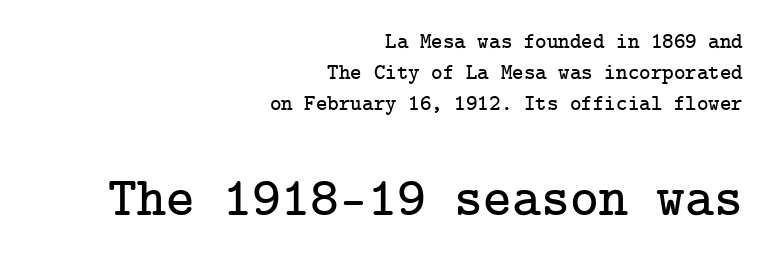
Decoration check: the copy has no underline. One-word summary of the alignment: right. The letters carry serifs — small finishing strokes at the ends of their stems. A roman cut, with each character standing at attention. A typesetter would call this zero additional tracking. Note: smaller setting up top, larger setting below.
